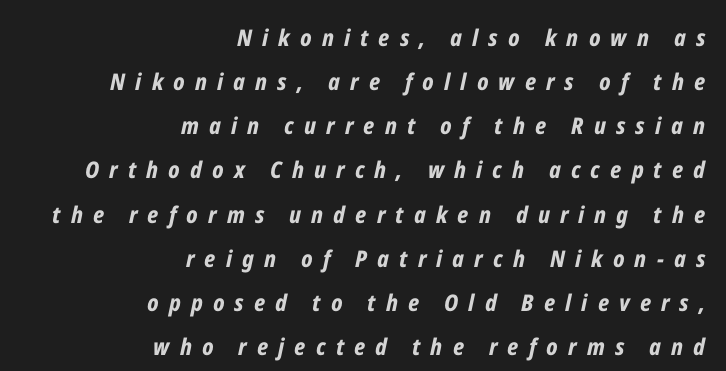
{"italic": "yes", "lean": "right", "slant_degrees": 12, "bold": "yes", "underline": "no", "align": "right", "line_spacing": "loose", "line_spacing_ratio": 1.92, "letter_spacing": "wide", "letter_spacing_em": 0.44, "glyph_px": 23}
